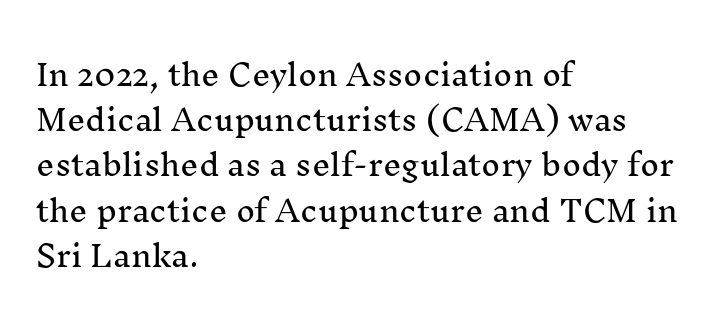
Q: Is the text italic (slanted)? A: No, it is upright.
Q: Is the typeface a serif or a sans-serif typeface? A: Serif.
Q: Is the text underlined? A: No.
Q: How is the paragraph aligned? A: Left-aligned.
Q: Is the spacing between letters normal or unusually wide? A: Normal.
Q: Is the spacing between lines tight, normal or loose? A: Normal.
Q: Width (condensed, normal, or wide)? A: Normal.
Q: Stroke contrast? A: Medium.
Q: x-height? A: Medium.
Q: Monospaced? A: No.
